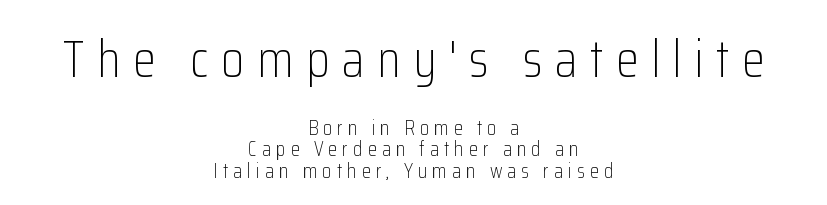
Q: Is the text bold? A: No.
Q: Is the text italic (slanted)? A: No, it is upright.
Q: Is the typeface a serif or a sans-serif typeface? A: Sans-serif.
Q: Is the text underlined? A: No.
Q: How is the paragraph aligned? A: Centered.
Q: Is the spacing between letters normal or unusually wide? A: Unusually wide.
Q: Is the spacing between lines tight, normal or loose? A: Tight.
Q: Which block of text is set in a larger size, the first (top) or the second (bottom)? A: The first (top) one.
Q: Width (condensed, normal, or wide)? A: Condensed.
Q: Stroke contrast? A: Low.
Q: x-height? A: Medium.
Q: Monospaced? A: No.
